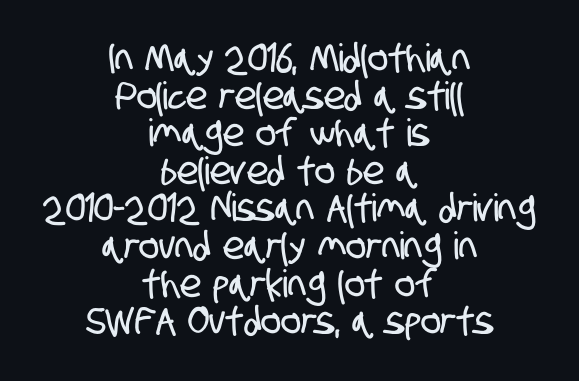
{"serif": "no", "width": "condensed", "stroke_contrast": "low", "x_height": "large", "monospaced": "no", "underline": "no", "align": "center", "line_spacing": "tight", "line_spacing_ratio": 0.99, "letter_spacing": "normal", "letter_spacing_em": 0.0, "glyph_px": 38}
